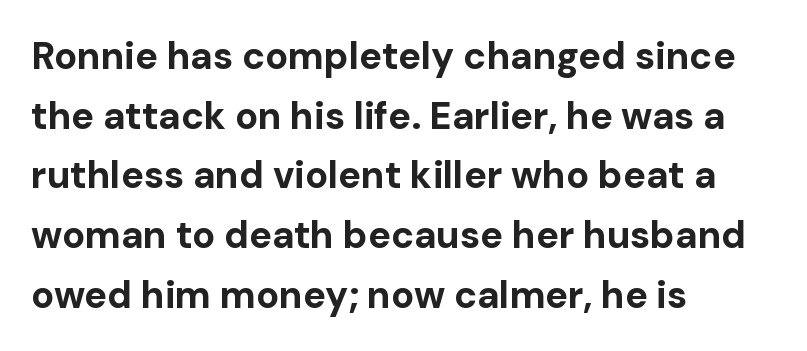
A normal amount of white space separates one row of letters from the next. Rendered with straight, roman letterforms. The passage shown is not underscored anywhere. No feet cap the strokes, marking this as sans-serif type. Spacing between characters is what you'd get straight out of the box. A student would call this left alignment; a typographer would say flush left, rag right.
